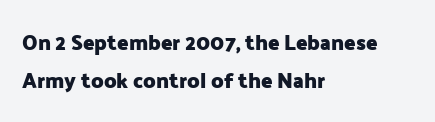
A roman cut, with each character standing at attention. No word sits above an underline. Does the copy run flush right? No — it runs flush left. These lines keep a tight, regular rhythm from letter to letter. In terms of weight, the rendering is a true, heavy bold.
